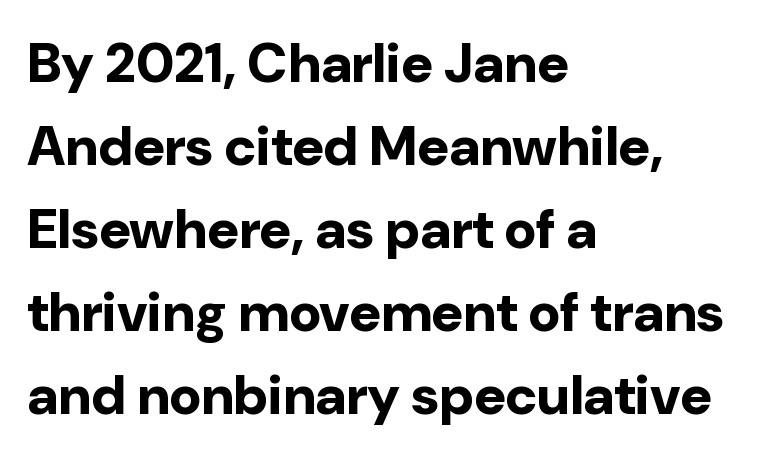
{"serif": "no", "italic": "no", "bold": "yes", "weight": "bold", "width": "normal", "stroke_contrast": "low", "x_height": "medium", "monospaced": "no", "underline": "no", "align": "left", "line_spacing": "normal", "line_spacing_ratio": 1.51, "letter_spacing": "normal", "letter_spacing_em": 0.0, "glyph_px": 55}
